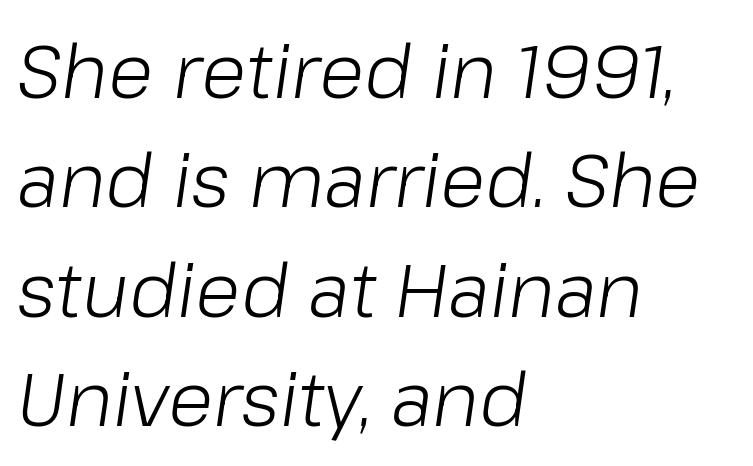
The image shows 75 px light type, italic (leaning right); set left-aligned, normal line spacing (1.46x), normal letter spacing, not underlined; low stroke contrast and a medium x-height.
